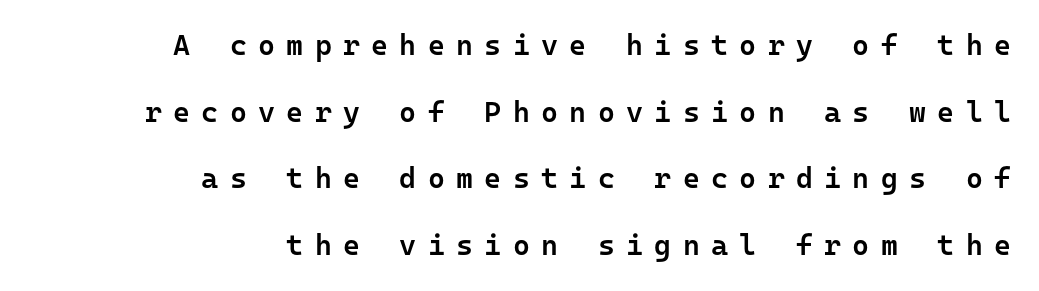
{"serif": "no", "italic": "no", "bold": "semi", "weight": "semibold", "width": "normal", "stroke_contrast": "low", "x_height": "medium", "monospaced": "yes", "underline": "no", "align": "right", "line_spacing": "loose", "line_spacing_ratio": 2.3, "letter_spacing": "wide", "letter_spacing_em": 0.39, "glyph_px": 29}
